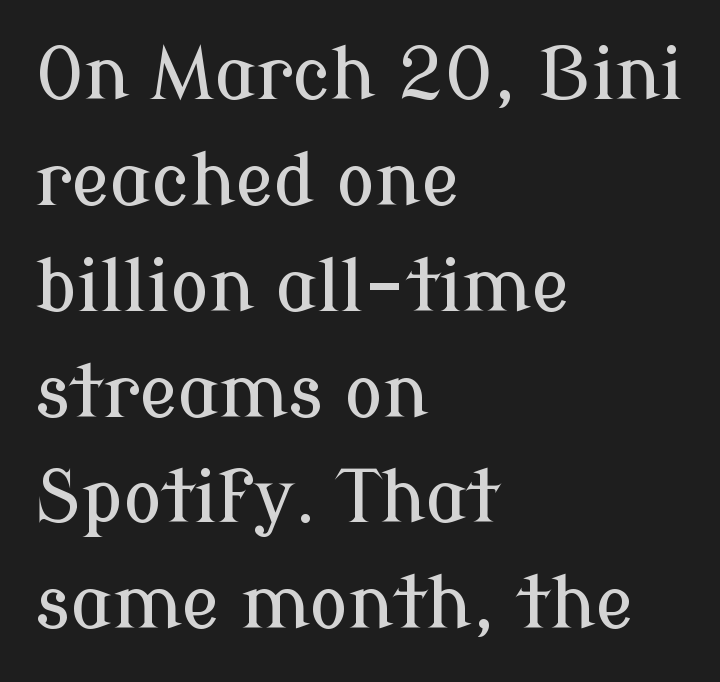
{"serif": "yes", "italic": "no", "width": "normal", "stroke_contrast": "low", "x_height": "medium", "monospaced": "no", "underline": "no", "align": "left", "line_spacing": "normal", "line_spacing_ratio": 1.47, "letter_spacing": "normal", "letter_spacing_em": 0.0, "glyph_px": 72}
